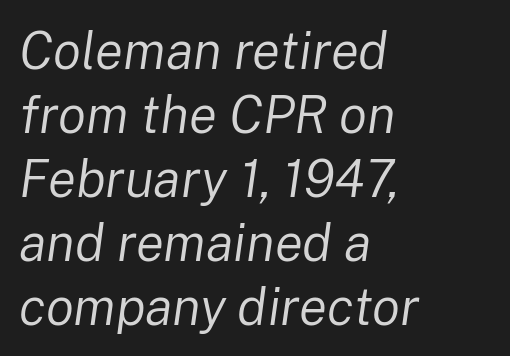
Nobody touched the tracking dial on this one. Think standard paragraph weight, or any step lighter than that. Each letter keeps its own natural width here, so spacing adapts to shape. Compared with a centered layout, this one pins lines to the left instead. The space beneath each line is pristine and unruled. If you drew a line through each stem, it would be angled.
